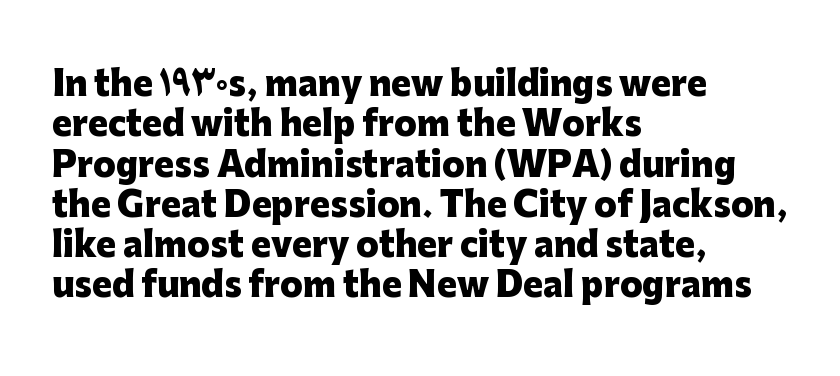
The sample has been set heavy, in full bold. These lines are set flush left with a ragged right edge. The letters sit at their default tracking, neither squeezed nor spread. Character widths vary here, with narrow letters taking less room than wide ones. Style check: upright. Only glyphs here, with clear space below each row.
